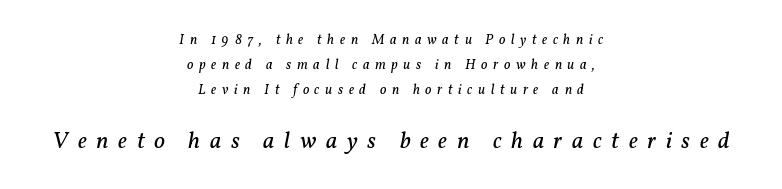
{"italic": "yes", "lean": "right", "slant_degrees": 11, "bold": "no", "underline": "no", "align": "center", "line_spacing_ratio": 1.8, "letter_spacing": "wide", "letter_spacing_em": 0.4, "larger_block": "second", "size_ratio": 1.71, "glyph_px": 24}
